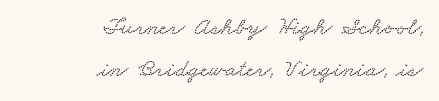
{"underline": "no", "align": "right", "line_spacing": "normal", "line_spacing_ratio": 1.7, "letter_spacing": "normal", "letter_spacing_em": 0.0, "glyph_px": 25}
